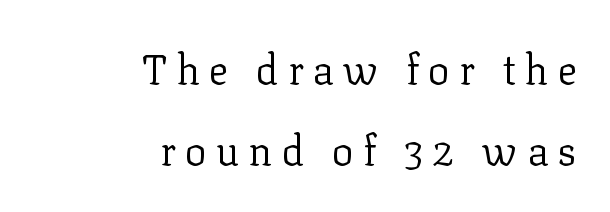
Is this a fixed-width face? No — the glyphs have proportional, varying widths. The passage is arranged like a letterhead date or caption credit — flush right. No extra ink here — the face is not bold. It's the straight-up-and-down kind of type. The baseline area is clear.
